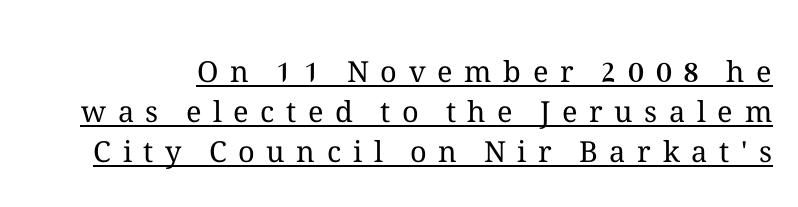
{"italic": "no", "bold": "no", "weight": "regular", "width": "normal", "stroke_contrast": "medium", "x_height": "medium", "monospaced": "no", "underline": "yes", "line_spacing": "normal", "line_spacing_ratio": 1.38, "letter_spacing": "wide", "letter_spacing_em": 0.4, "glyph_px": 29}
